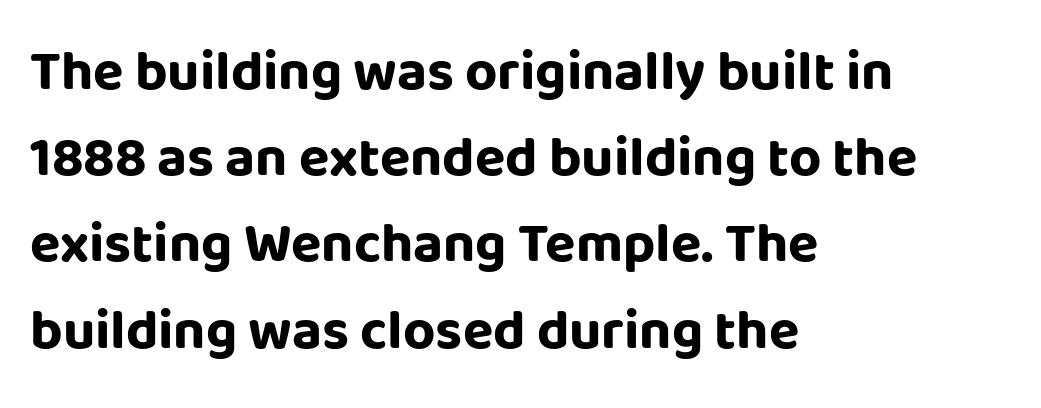
The image shows 56 px bold sans-serif type, upright; set left-aligned, normal line spacing (1.54x), normal letter spacing, not underlined; low stroke contrast and a large x-height.
